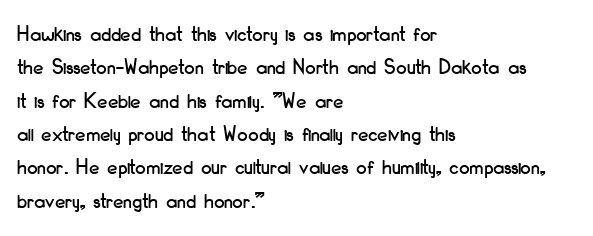
The rendering uses a moderate line-height, typical for paragraphs. These lines were composed using upright roman letters. The gaps between neighbouring characters are ordinary and unremarkable. Has an underline been added? It has not. Line starts are locked; line ends wander.
